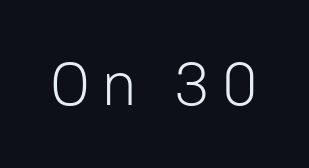
The image shows 61 px light sans-serif type, upright; set not underlined; low stroke contrast and a medium x-height.
